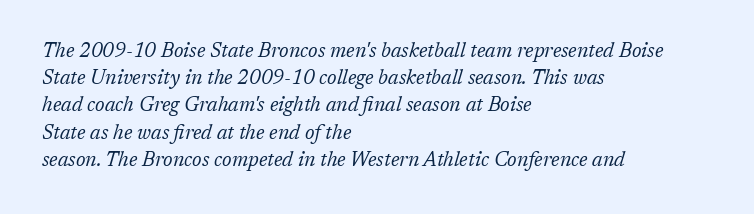
The image shows 20 px text type, italic (leaning right); set left-aligned, normal line spacing (1.36x), normal letter spacing, not underlined.
